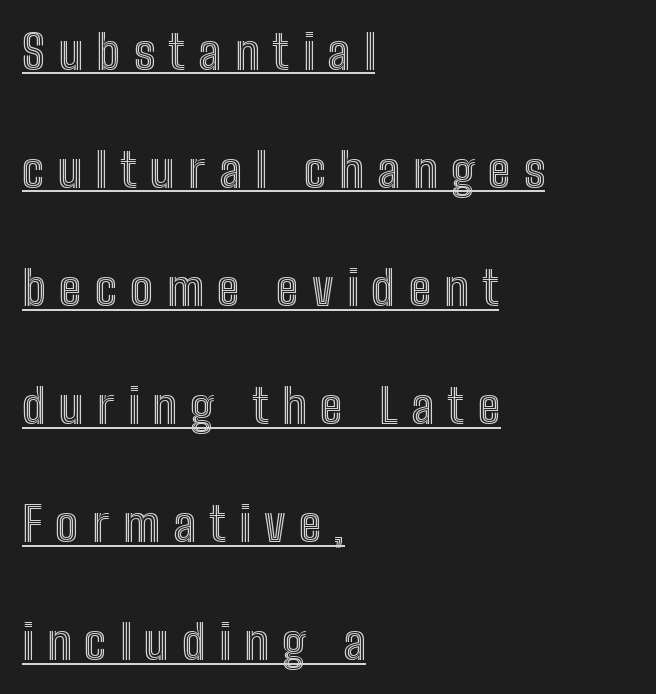
A roman cut, with each character standing at attention. Each new line begins a long way beneath the previous one. Emphasis is given by a line drawn under the lettering. The compositor pushed each line to the left boundary.
